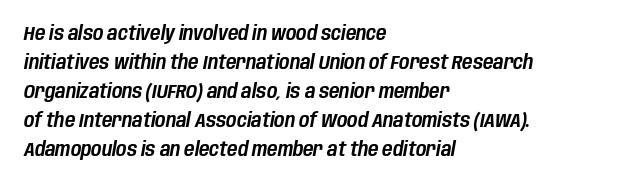
{"italic": "yes", "lean": "right", "slant_degrees": 10, "underline": "no", "align": "left", "line_spacing": "normal", "line_spacing_ratio": 1.45, "letter_spacing": "normal", "letter_spacing_em": 0.0, "glyph_px": 20}
